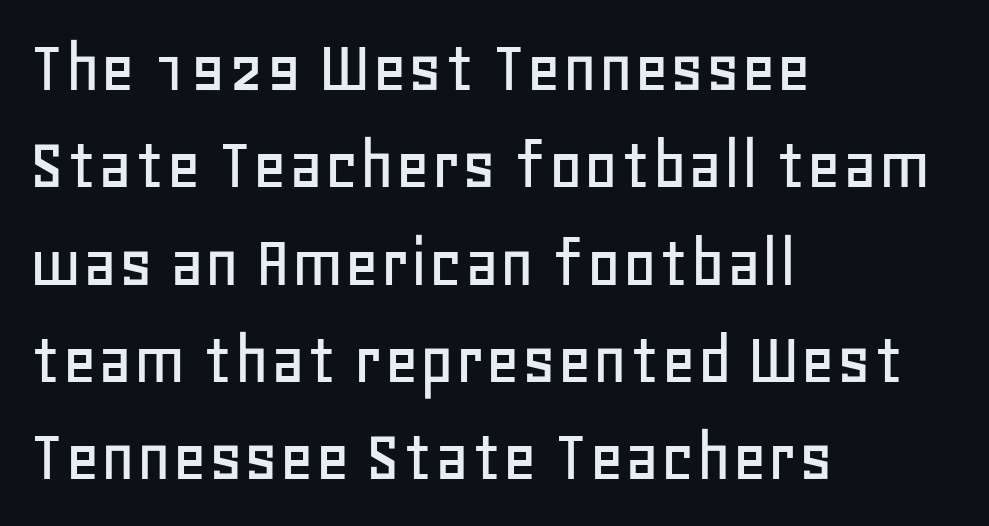
Q: Is the text italic (slanted)? A: No, it is upright.
Q: Is the typeface a serif or a sans-serif typeface? A: Sans-serif.
Q: Is the text underlined? A: No.
Q: How is the paragraph aligned? A: Left-aligned.
Q: Is the spacing between letters normal or unusually wide? A: Normal.
Q: Is the spacing between lines tight, normal or loose? A: Normal.
Q: Width (condensed, normal, or wide)? A: Normal.
Q: Stroke contrast? A: Low.
Q: x-height? A: Large.
Q: Monospaced? A: No.
